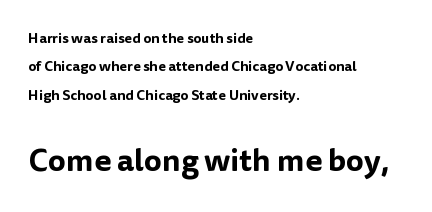
Q: Is the text italic (slanted)? A: No, it is upright.
Q: Is the typeface a serif or a sans-serif typeface? A: Sans-serif.
Q: Is the text underlined? A: No.
Q: How is the paragraph aligned? A: Left-aligned.
Q: Is the spacing between letters normal or unusually wide? A: Normal.
Q: Is the spacing between lines tight, normal or loose? A: Loose.
Q: Which block of text is set in a larger size, the first (top) or the second (bottom)? A: The second (bottom) one.
Q: Width (condensed, normal, or wide)? A: Normal.
Q: Stroke contrast? A: Low.
Q: x-height? A: Medium.
Q: Monospaced? A: No.
